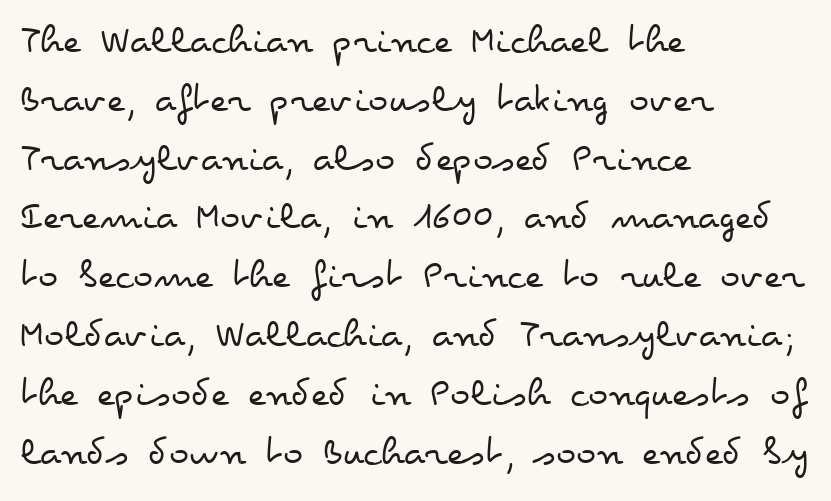
The image shows 42 px regular-weight, wide type, upright; set left-aligned, normal line spacing (1.4x), normal letter spacing, not underlined; low stroke contrast and a small x-height.
